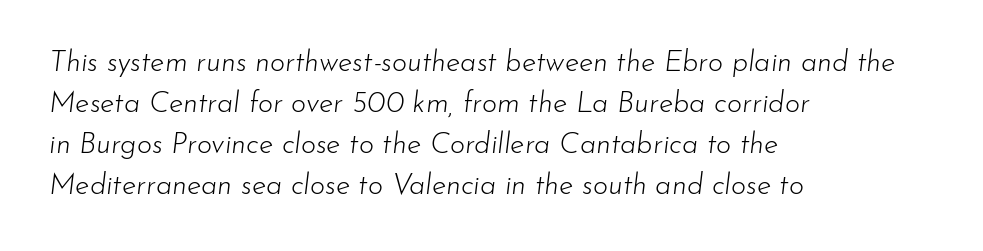
The image shows 29 px light type, italic (leaning right); set left-aligned, normal line spacing (1.41x), normal letter spacing, not underlined; low stroke contrast and a small x-height.
